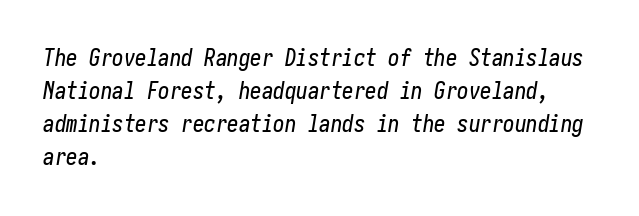
{"italic": "yes", "lean": "right", "slant_degrees": 10, "underline": "no", "align": "left", "line_spacing": "normal", "line_spacing_ratio": 1.44, "letter_spacing": "normal", "letter_spacing_em": 0.0, "glyph_px": 23}
